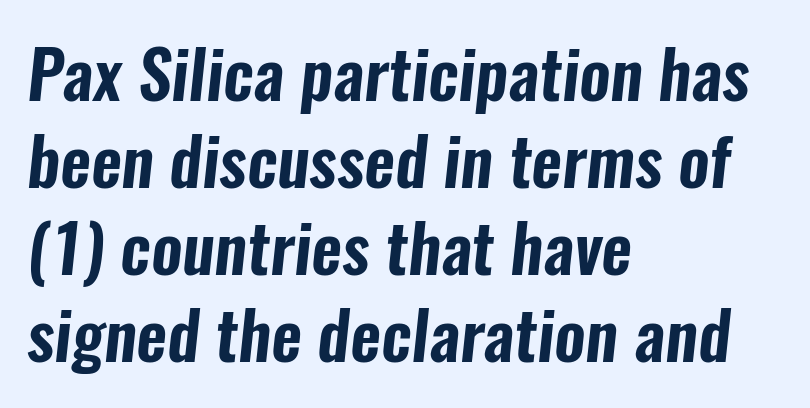
The image shows 67 px condensed sans-serif type; set left-aligned, normal line spacing (1.3x), normal letter spacing, not underlined; low stroke contrast and a medium x-height.
